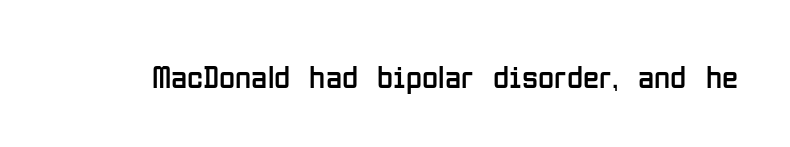
If you drew a line through each stem, it would be perfectly vertical. No feet cap the strokes, marking this as sans-serif type. The space beneath each line is pristine and unruled. The letters sit at their default tracking, neither squeezed nor spread. Varying glyph widths throughout — classic text-font behaviour. Stems here are at most as thick as an everyday book face.
